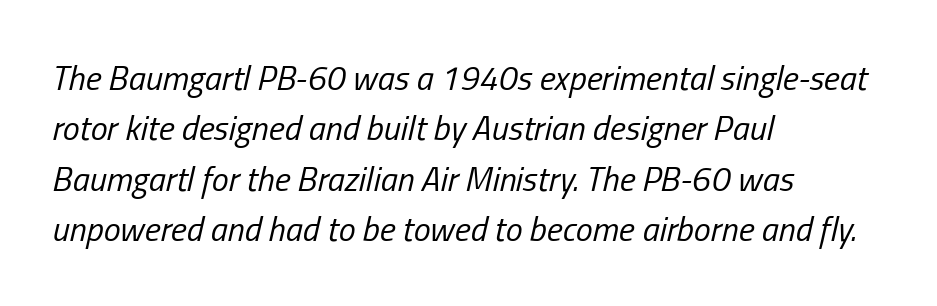
{"italic": "yes", "lean": "right", "slant_degrees": 13, "bold": "no", "weight": "regular", "width": "condensed", "stroke_contrast": "low", "x_height": "medium", "monospaced": "no", "underline": "no", "align": "left", "line_spacing": "normal", "line_spacing_ratio": 1.48, "letter_spacing": "normal", "letter_spacing_em": 0.0, "glyph_px": 34}
